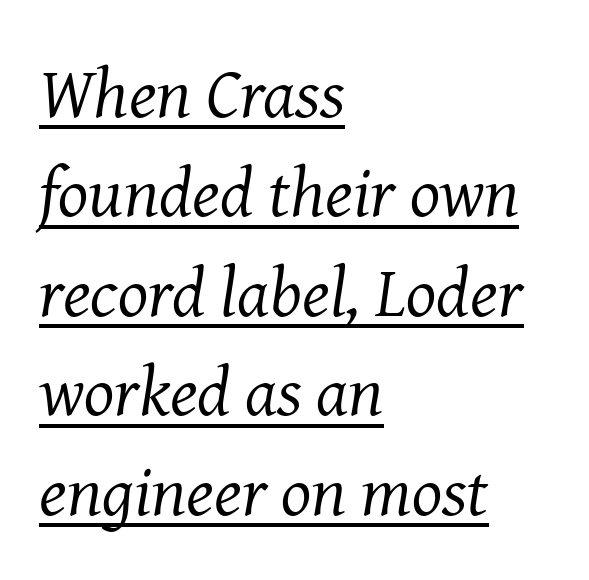
Q: Is the text bold? A: No.
Q: Is the text italic (slanted)? A: Yes, it leans right by about 8 degrees.
Q: Is the typeface a serif or a sans-serif typeface? A: Serif.
Q: Is the text underlined? A: Yes.
Q: How is the paragraph aligned? A: Left-aligned.
Q: Is the spacing between letters normal or unusually wide? A: Normal.
Q: Is the spacing between lines tight, normal or loose? A: Normal.
Q: Width (condensed, normal, or wide)? A: Normal.
Q: Stroke contrast? A: Medium.
Q: x-height? A: Medium.
Q: Monospaced? A: No.
